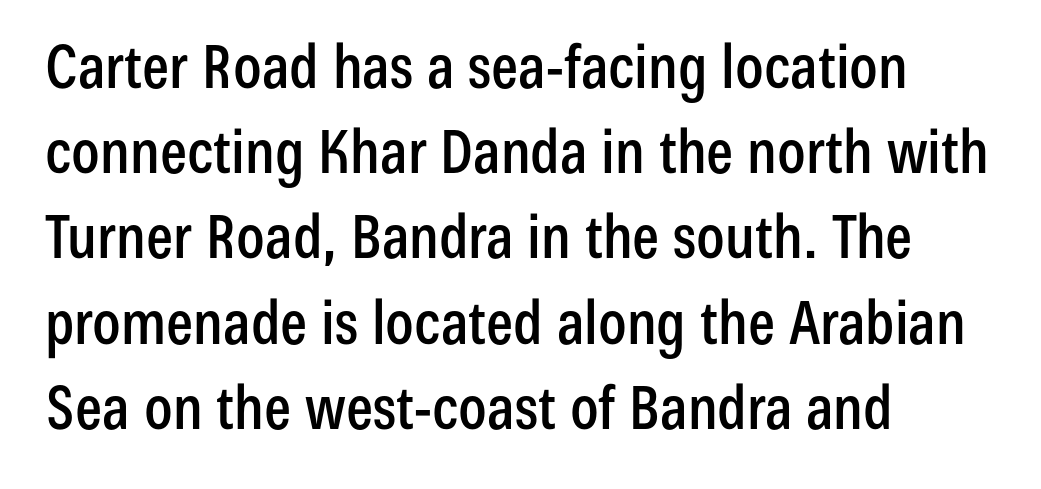
Q: Is the text italic (slanted)? A: No, it is upright.
Q: Is the typeface a serif or a sans-serif typeface? A: Sans-serif.
Q: Is the text underlined? A: No.
Q: How is the paragraph aligned? A: Left-aligned.
Q: Is the spacing between letters normal or unusually wide? A: Normal.
Q: Is the spacing between lines tight, normal or loose? A: Normal.
Q: Width (condensed, normal, or wide)? A: Condensed.
Q: Stroke contrast? A: Low.
Q: x-height? A: Medium.
Q: Monospaced? A: No.
